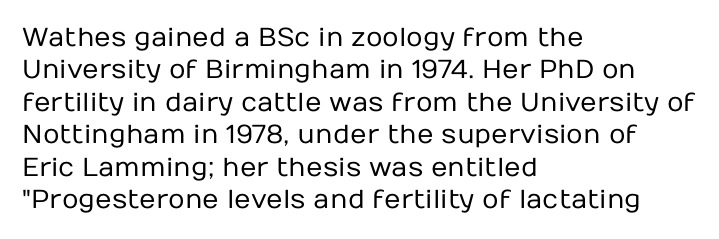
Line spacing here is normal. Nobody touched the tracking dial on this one. Quick note: underline off. Designer's note — italics off, roman on. The lines are quadded left.
